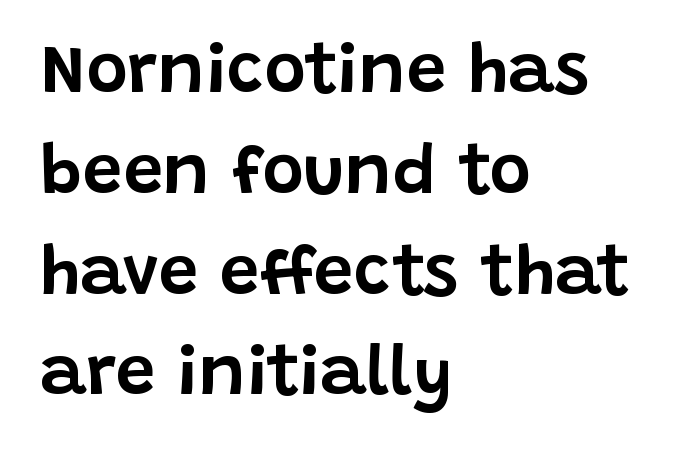
{"serif": "no", "italic": "no", "width": "normal", "stroke_contrast": "low", "x_height": "large", "monospaced": "no", "underline": "no", "align": "left", "line_spacing": "normal", "line_spacing_ratio": 1.42, "letter_spacing": "normal", "letter_spacing_em": 0.0, "glyph_px": 71}
